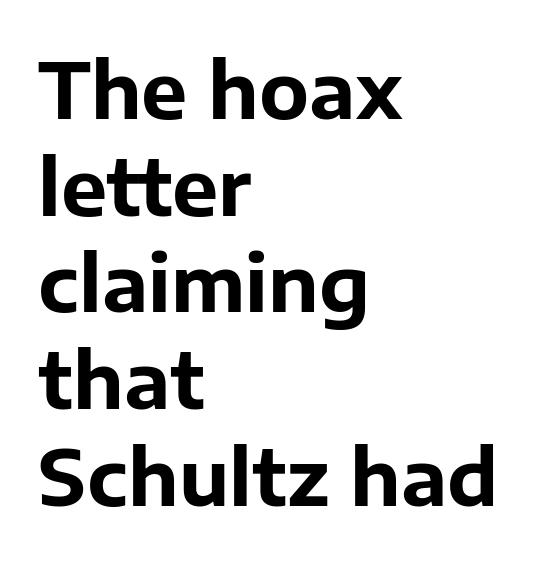
The image shows 78 px bold sans-serif type, upright; set left-aligned, line spacing 1.24x, normal letter spacing, not underlined; low stroke contrast and a medium x-height.
